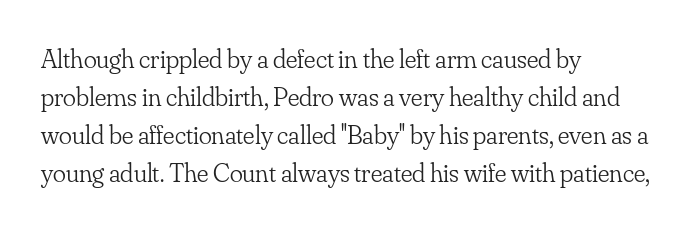
The image shows 27 px text type, upright; set left-aligned, normal line spacing (1.41x), normal letter spacing, not underlined.
